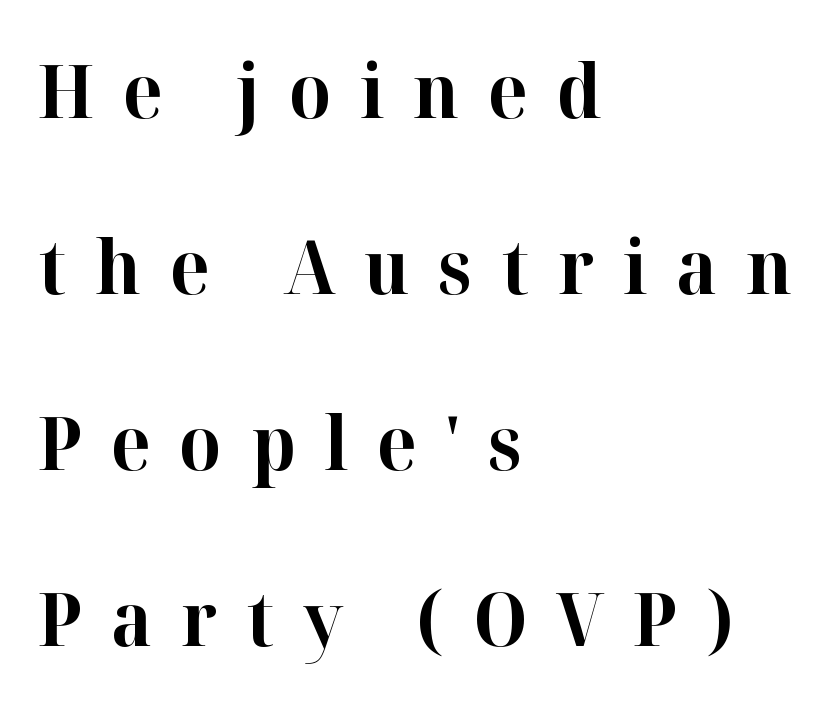
The image shows 74 px bold serif type, upright; set left-aligned, loose line spacing (2.38x), unusually wide letter spacing (+0.39 em), not underlined; high stroke contrast and a medium x-height.
